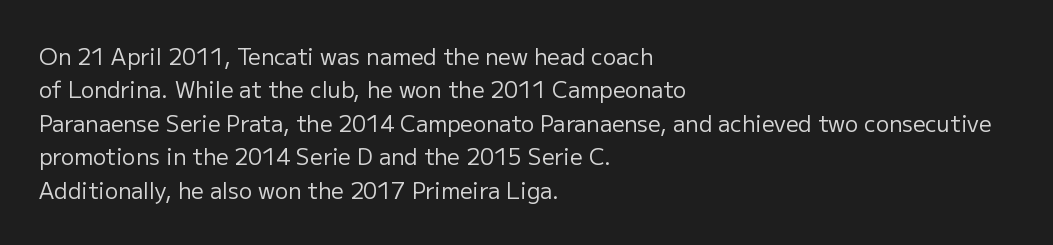
The image shows 22 px text type, upright; set left-aligned, normal line spacing (1.52x), normal letter spacing, not underlined.
